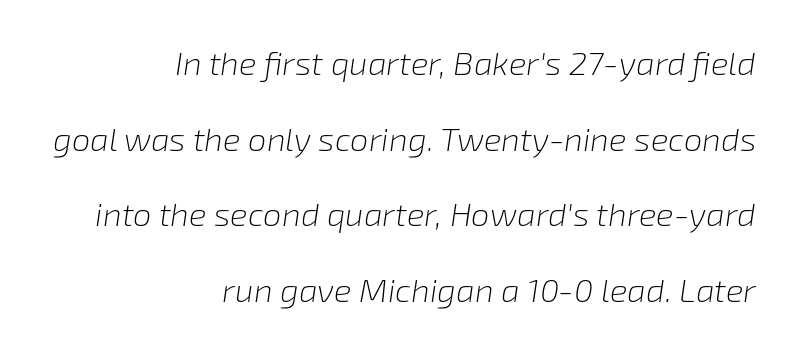
Q: Is the text bold? A: No.
Q: Is the text italic (slanted)? A: Yes, it leans right by about 8 degrees.
Q: Is the text underlined? A: No.
Q: How is the paragraph aligned? A: Right-aligned.
Q: Is the spacing between letters normal or unusually wide? A: Normal.
Q: Is the spacing between lines tight, normal or loose? A: Loose.
Q: Width (condensed, normal, or wide)? A: Normal.
Q: Stroke contrast? A: Low.
Q: x-height? A: Medium.
Q: Monospaced? A: No.
